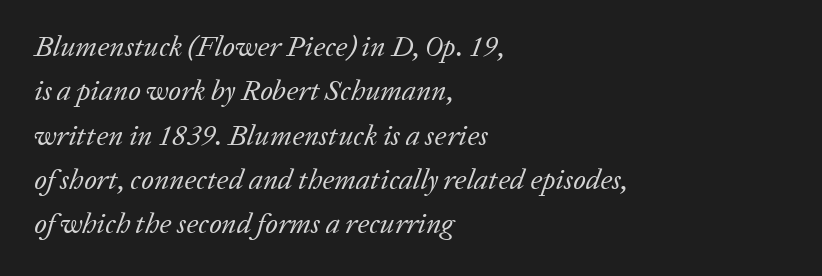
Q: Is the text bold? A: No.
Q: Is the text italic (slanted)? A: Yes, it leans right by about 20 degrees.
Q: Is the typeface a serif or a sans-serif typeface? A: Serif.
Q: Is the text underlined? A: No.
Q: How is the paragraph aligned? A: Left-aligned.
Q: Is the spacing between letters normal or unusually wide? A: Normal.
Q: Is the spacing between lines tight, normal or loose? A: Normal.
Q: Width (condensed, normal, or wide)? A: Normal.
Q: Stroke contrast? A: Low.
Q: x-height? A: Medium.
Q: Monospaced? A: No.
